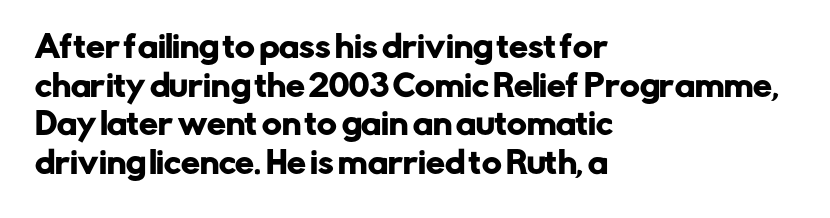
Q: Is the text italic (slanted)? A: No, it is upright.
Q: Is the typeface a serif or a sans-serif typeface? A: Sans-serif.
Q: Is the text underlined? A: No.
Q: How is the paragraph aligned? A: Left-aligned.
Q: Is the spacing between letters normal or unusually wide? A: Normal.
Q: Is the spacing between lines tight, normal or loose? A: Normal.
Q: Width (condensed, normal, or wide)? A: Normal.
Q: Stroke contrast? A: Low.
Q: x-height? A: Medium.
Q: Monospaced? A: No.
